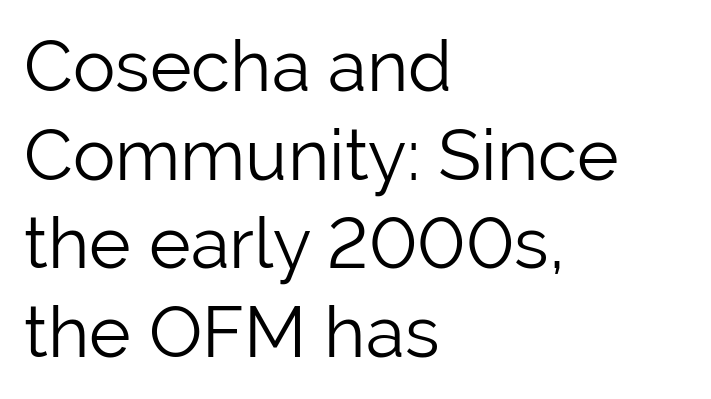
Posture: straight, roman, zero tilt. The characters are drawn with everyday or finer stroke widths. Descenders are the only things crossing below the line. The lines in this sample share a left origin and differ only in where they stop.
